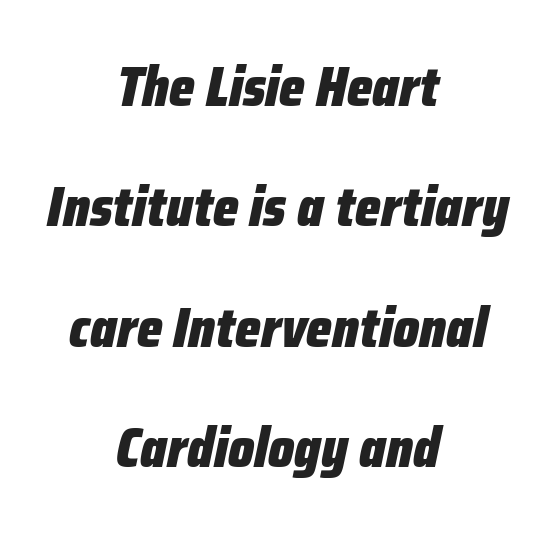
{"italic": "yes", "lean": "right", "slant_degrees": 12, "bold": "yes", "weight": "heavy", "width": "condensed", "stroke_contrast": "low", "x_height": "medium", "monospaced": "no", "underline": "no", "align": "center", "line_spacing": "loose", "line_spacing_ratio": 2.19, "letter_spacing": "normal", "letter_spacing_em": 0.0, "glyph_px": 55}
